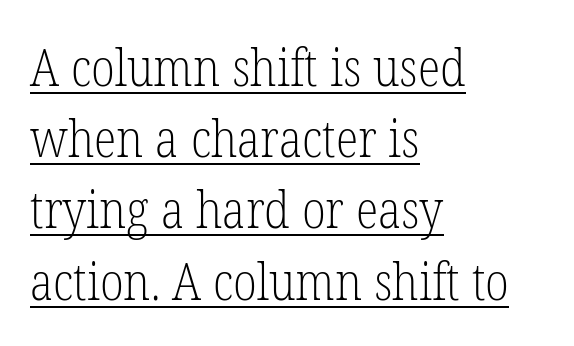
Q: Is the text bold? A: No.
Q: Is the text italic (slanted)? A: No, it is upright.
Q: Is the typeface a serif or a sans-serif typeface? A: Serif.
Q: Is the text underlined? A: Yes.
Q: How is the paragraph aligned? A: Left-aligned.
Q: Is the spacing between letters normal or unusually wide? A: Normal.
Q: Is the spacing between lines tight, normal or loose? A: Normal.
Q: Width (condensed, normal, or wide)? A: Condensed.
Q: Stroke contrast? A: Low.
Q: x-height? A: Medium.
Q: Monospaced? A: No.
